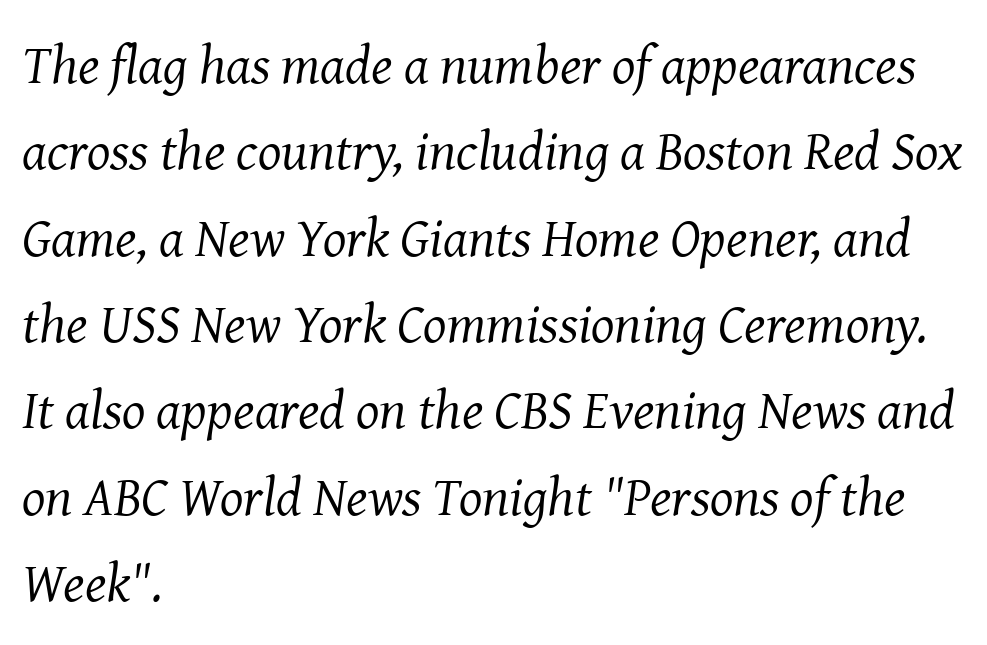
The image shows 55 px regular-weight serif type, italic (leaning right); set left-aligned, normal line spacing (1.57x), normal letter spacing, not underlined; medium stroke contrast and a medium x-height.
